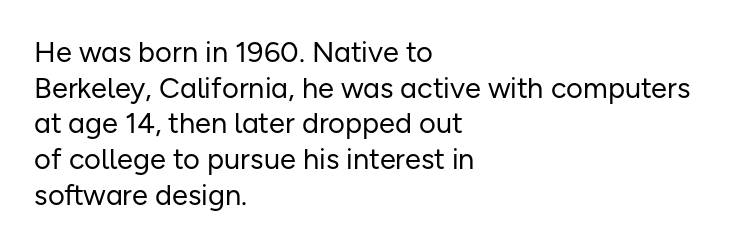
Q: Is the text bold? A: No.
Q: Is the text italic (slanted)? A: No, it is upright.
Q: Is the typeface a serif or a sans-serif typeface? A: Sans-serif.
Q: Is the text underlined? A: No.
Q: How is the paragraph aligned? A: Left-aligned.
Q: Is the spacing between letters normal or unusually wide? A: Normal.
Q: Width (condensed, normal, or wide)? A: Normal.
Q: Stroke contrast? A: Low.
Q: x-height? A: Medium.
Q: Monospaced? A: No.
